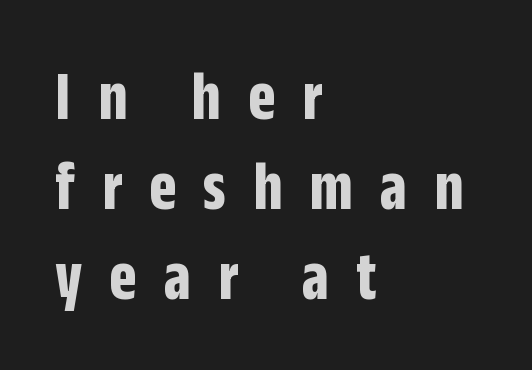
The image shows 71 px bold, condensed sans-serif type, upright; set left-aligned, normal line spacing (1.27x), unusually wide letter spacing (+0.38 em), not underlined; low stroke contrast and a large x-height.
